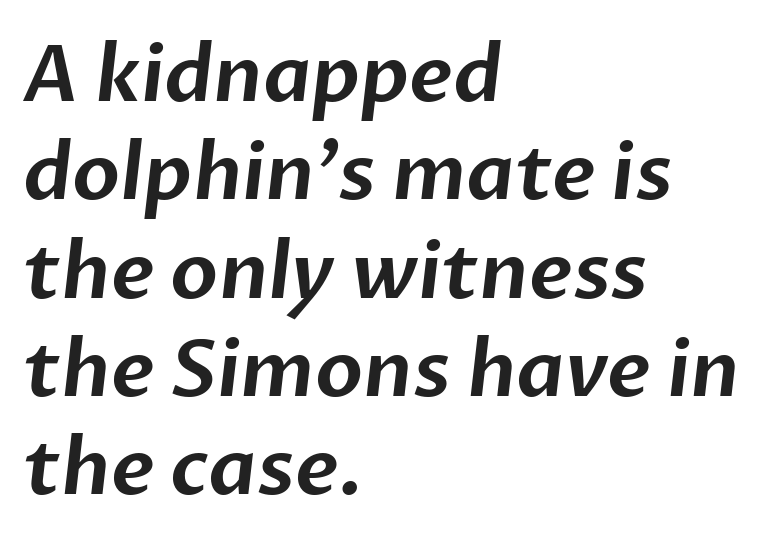
Q: Is the typeface a serif or a sans-serif typeface? A: Sans-serif.
Q: Is the text underlined? A: No.
Q: How is the paragraph aligned? A: Left-aligned.
Q: Is the spacing between letters normal or unusually wide? A: Normal.
Q: Is the spacing between lines tight, normal or loose? A: Normal.
Q: Width (condensed, normal, or wide)? A: Normal.
Q: Stroke contrast? A: Low.
Q: x-height? A: Medium.
Q: Monospaced? A: No.
